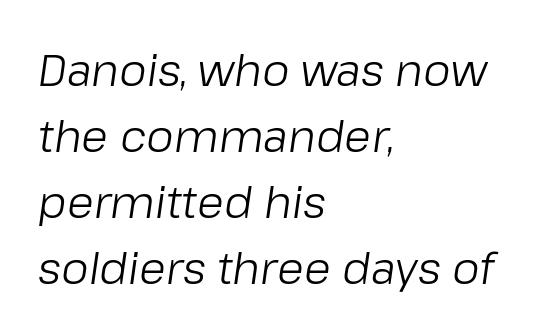
{"italic": "yes", "lean": "right", "slant_degrees": 8, "bold": "no", "weight": "light", "width": "normal", "stroke_contrast": "low", "x_height": "medium", "monospaced": "no", "underline": "no", "align": "left", "line_spacing": "normal", "line_spacing_ratio": 1.5, "letter_spacing": "normal", "letter_spacing_em": 0.0, "glyph_px": 44}
